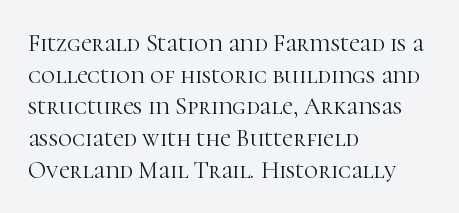
The image shows 24 px text type, upright; set left-aligned, normal line spacing (1.32x), normal letter spacing, not underlined.
